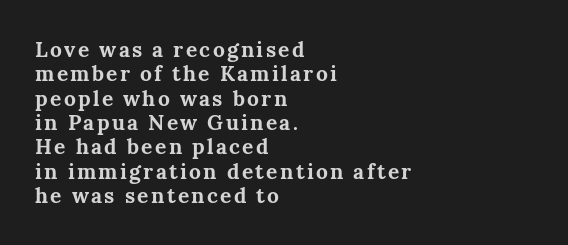
{"italic": "no", "bold": "yes", "underline": "no", "align": "left", "line_spacing_ratio": 1.16, "glyph_px": 21}
